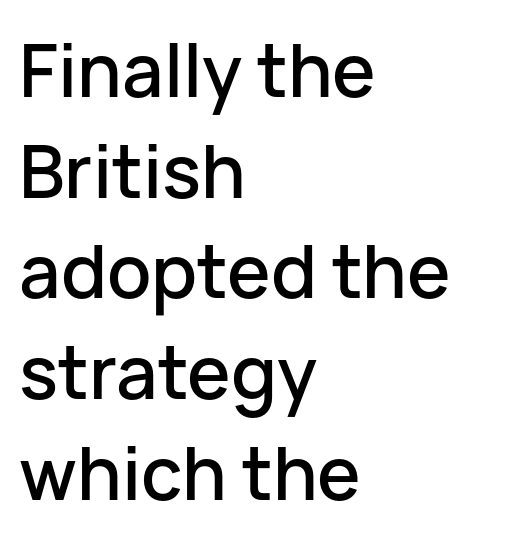
{"serif": "no", "italic": "no", "width": "normal", "stroke_contrast": "low", "x_height": "medium", "monospaced": "no", "underline": "no", "align": "left", "line_spacing": "normal", "line_spacing_ratio": 1.38, "letter_spacing": "normal", "letter_spacing_em": 0.0, "glyph_px": 73}
